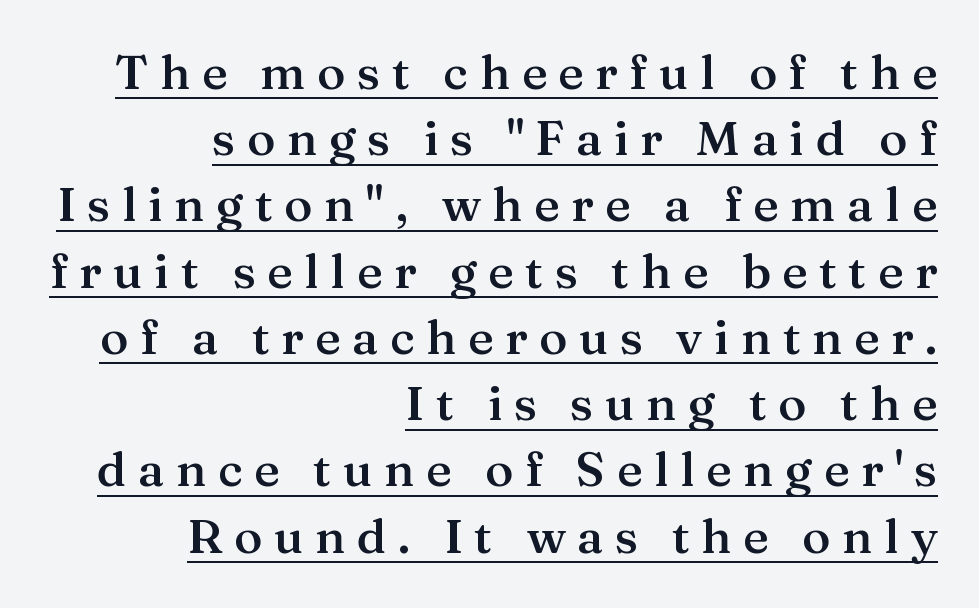
Looks like someone drew a line under every word here. Does the copy run flush right? Yes — the right margin is perfectly even. The tracking reads as deliberately expanded to a designer's eye. Little horizontal feet cap the strokes, marking this as serif type. Is the type bold? Partly — it's a semibold, heavier than regular but not fully bold.
